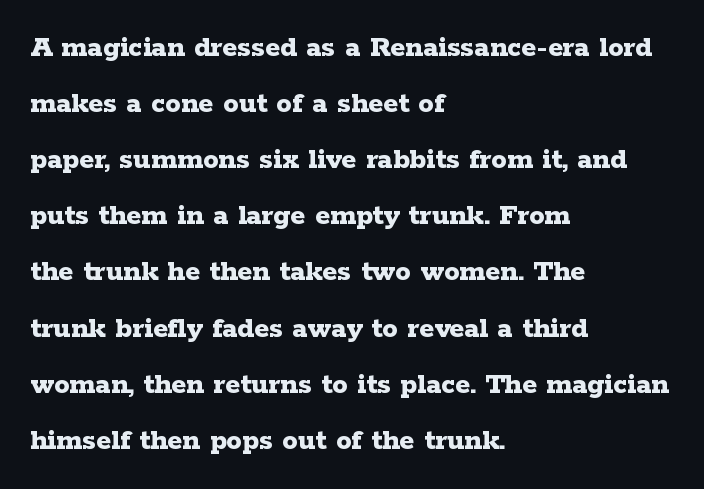
The ragged edge is on the right, which tells us the setting is flush left. Every stem runs plumb, perpendicular to the baseline. Spacing verdict: proportional, widths tailored to each character. Look at the stroke-to-counter ratio: heavy, a bold. Plain, unruled lines of type. Unlike a clean sans, this face finishes its strokes with serifs.
